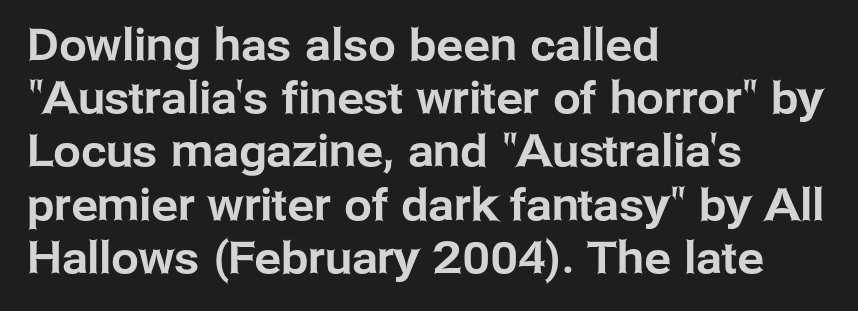
The image shows 44 px sans-serif type, upright; set left-aligned, line spacing 1.21x, normal letter spacing, not underlined; low stroke contrast and a medium x-height.
